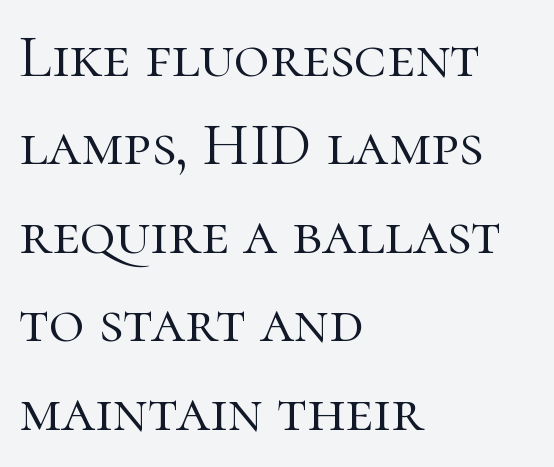
Q: Is the text bold? A: No.
Q: Is the text italic (slanted)? A: No, it is upright.
Q: Is the typeface a serif or a sans-serif typeface? A: Serif.
Q: Is the text underlined? A: No.
Q: How is the paragraph aligned? A: Left-aligned.
Q: Is the spacing between letters normal or unusually wide? A: Normal.
Q: Is the spacing between lines tight, normal or loose? A: Normal.
Q: Width (condensed, normal, or wide)? A: Normal.
Q: Stroke contrast? A: High.
Q: x-height? A: Medium.
Q: Monospaced? A: No.
